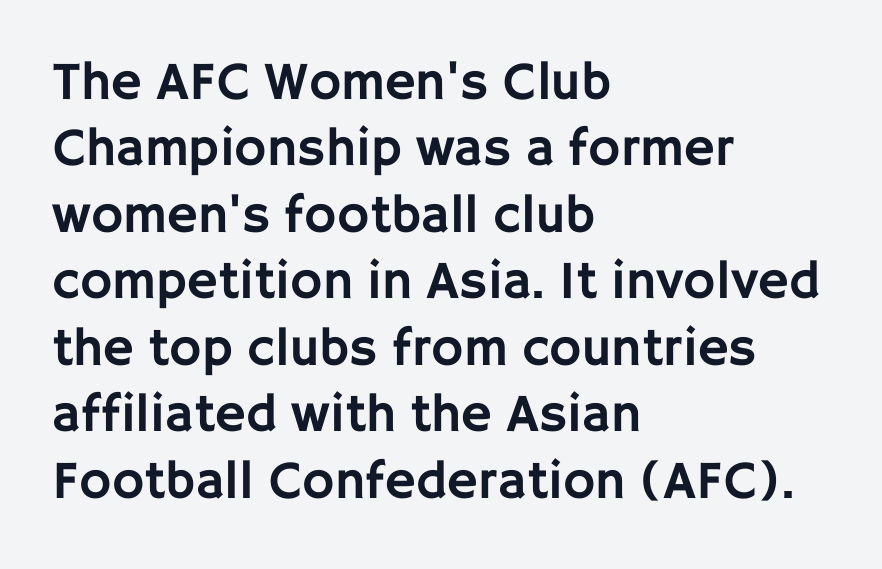
The image shows 54 px sans-serif type, upright; set left-aligned, line spacing 1.23x, normal letter spacing, not underlined; low stroke contrast and a large x-height.
